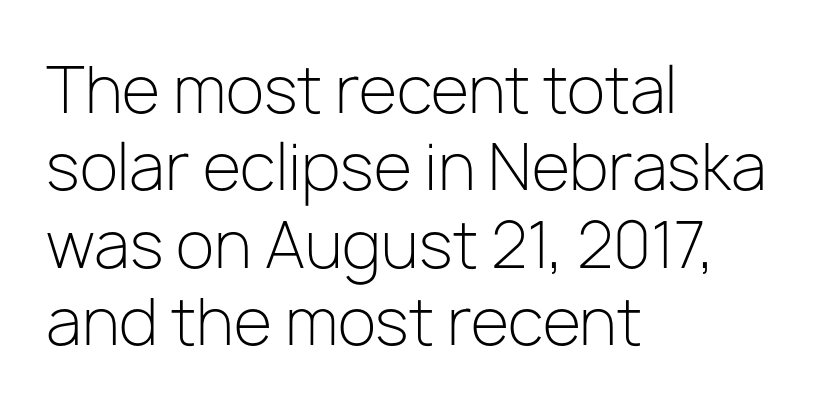
Q: Is the text bold? A: No.
Q: Is the text italic (slanted)? A: No, it is upright.
Q: Is the typeface a serif or a sans-serif typeface? A: Sans-serif.
Q: Is the text underlined? A: No.
Q: How is the paragraph aligned? A: Left-aligned.
Q: Is the spacing between letters normal or unusually wide? A: Normal.
Q: Width (condensed, normal, or wide)? A: Normal.
Q: Stroke contrast? A: Low.
Q: x-height? A: Medium.
Q: Monospaced? A: No.
